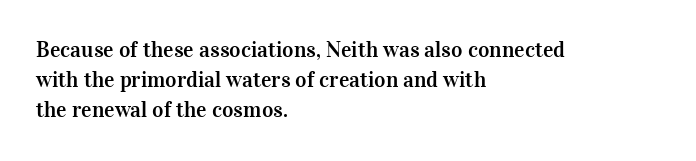
The image shows 22 px text type, upright; set left-aligned, normal line spacing (1.37x), normal letter spacing, not underlined.
